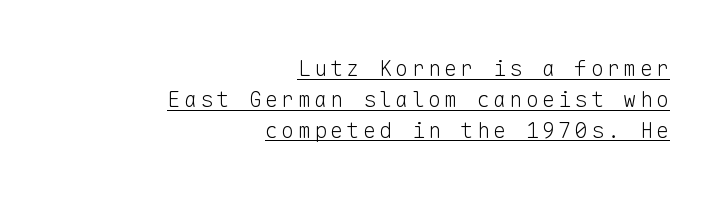
The image shows 22 px text type, upright; set right-aligned, normal line spacing (1.4x), underlined.
